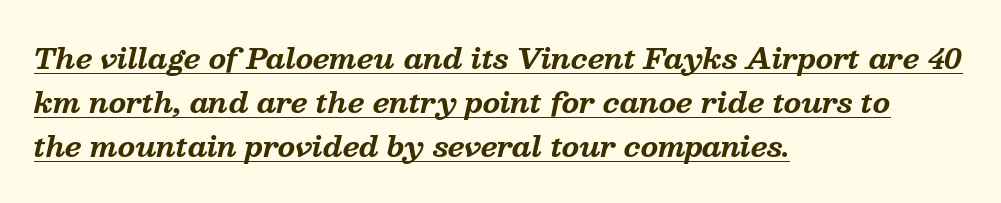
These lines are rendered in a variable-pitch font. Successive baselines arrive at the customary interval. Honestly, the letter spacing is just normal — you wouldn't notice it. Small tapered or slab feet sit at the stroke ends, so this counts as serif. Strong, thick strokes mark this as bold type.
